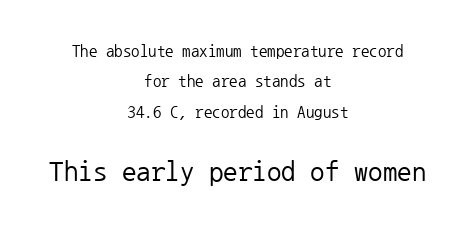
Teacher's note: observe the equal gaps on both sides — that is centered alignment. The passage shown begins with its smaller block and ends with its larger one. Tracking here is standard; glyphs follow each other at the usual distance. When letters stand straight like this, we call the style roman or upright.
